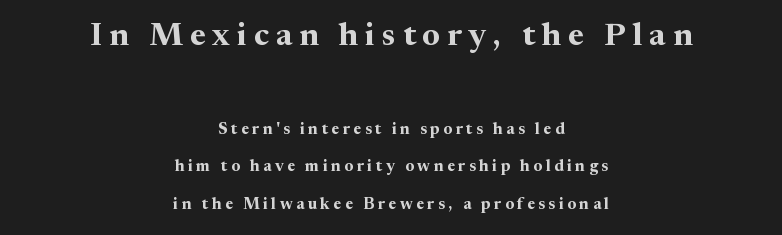
{"serif": "yes", "italic": "no", "bold": "yes", "weight": "bold", "width": "normal", "stroke_contrast": "medium", "x_height": "medium", "monospaced": "no", "underline": "no", "align": "center", "line_spacing": "loose", "line_spacing_ratio": 2.35, "letter_spacing": "wide", "letter_spacing_em": 0.22, "larger_block": "first", "size_ratio": 2.0, "glyph_px": 32}
